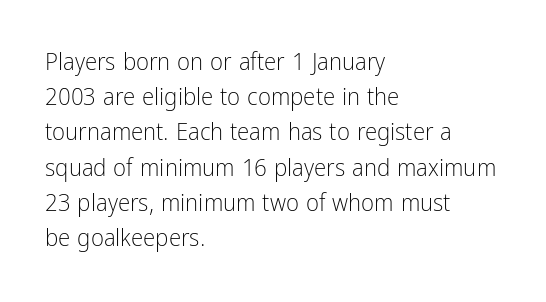
Weight: not bold — regular or lighter. Summary of vertical rhythm: regular, with standard interline spacing. Italic? Not at all — the glyphs are vertical. Words appear dense and cohesive because spacing is normal. Glance below the letters and you will spot only blank space.
